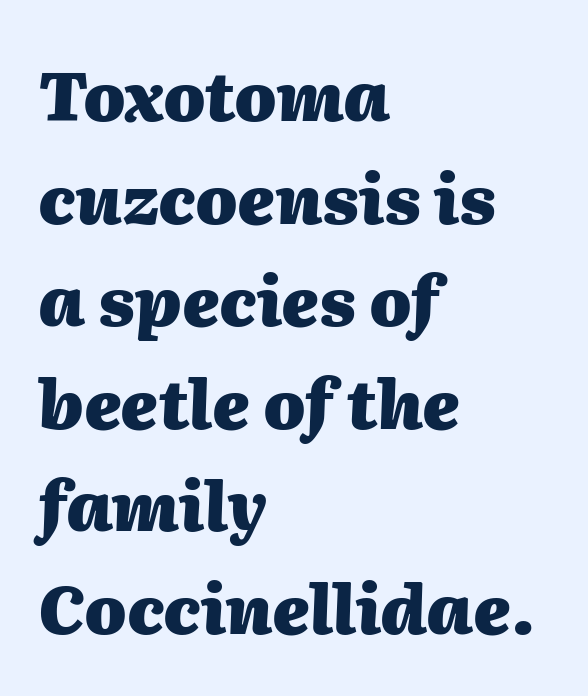
Think of a printed novel: that variable character pitch is what you see here. Any mark beneath the type? The region is blank. Look at the stroke-to-counter ratio: heavy, a bold. Would a proofreader flag this as italicized? Yes. The rendering uses a moderate line-height, typical for paragraphs. Nothing unusual about the tracking: characters are spaced as the font intends.
